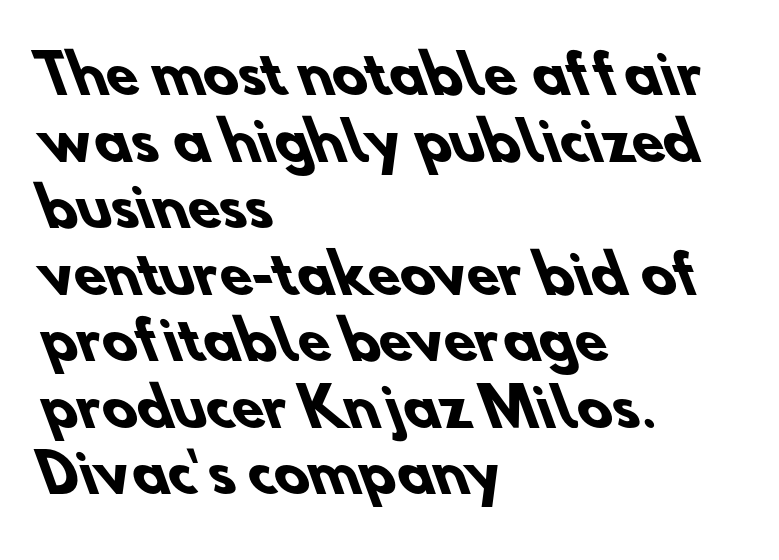
The area under the type is left untouched. The passage is arranged the way most books set body copy — flush left. Notice how descenders clear the ascenders below comfortably — that's standard leading. These lines are composed in type without serifs.
